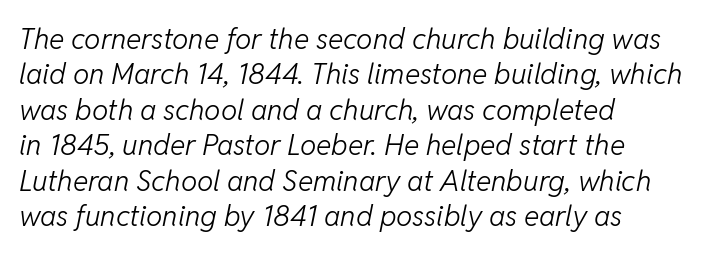
Typeset ragged right — the left edge is the straight one. The line texture is even and compact thanks to regular tracking. This sample has the flowing, uneven cadence of proportional lettering. The text carries the slant typical of an italic or oblique font.
